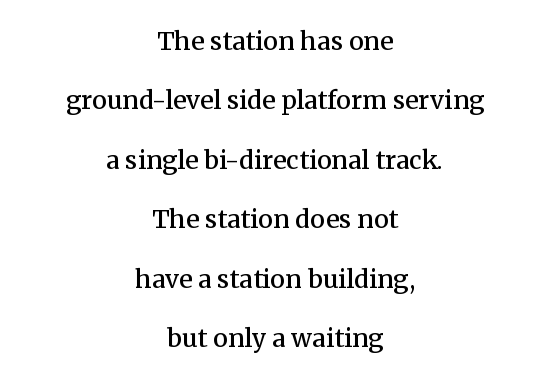
Q: Is the text bold? A: Semi-bold.
Q: Is the text italic (slanted)? A: No, it is upright.
Q: Is the text underlined? A: No.
Q: How is the paragraph aligned? A: Centered.
Q: Is the spacing between letters normal or unusually wide? A: Normal.
Q: Is the spacing between lines tight, normal or loose? A: Loose.
